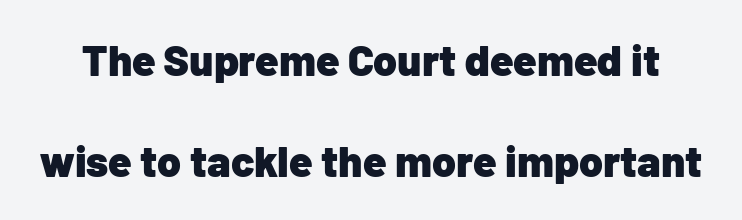
The image shows 43 px heavy sans-serif type, upright; set loose line spacing (2.36x), normal letter spacing, not underlined; low stroke contrast and a medium x-height.
